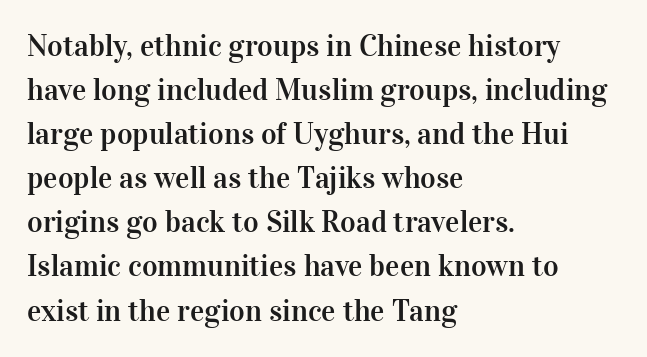
Does the leading feel generous? No, just average. This rendering features lettering with no underline. The type family on display is of the serif kind. Notice how the stems are strictly vertical — no italics here. Short note: letters normally spaced.
